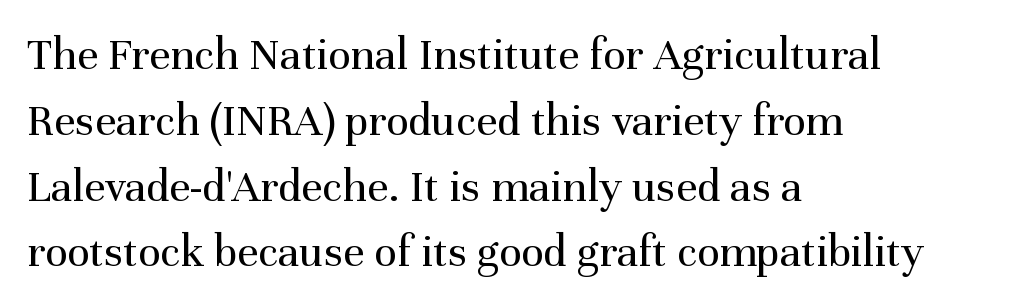
Is this a fixed-width face? No — the glyphs have proportional, varying widths. The font's upright variant was chosen for this text. One-word summary of the alignment: left. Line spacing here is normal. Beneath every word, the page is bare.
